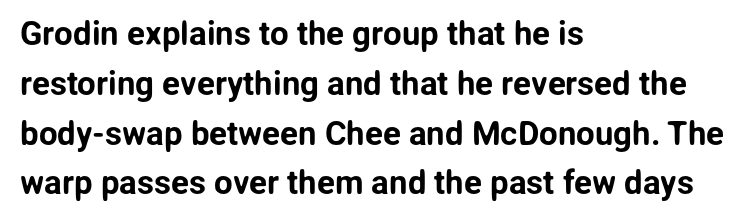
The image shows 33 px sans-serif type, upright; set left-aligned, normal line spacing (1.51x), normal letter spacing, not underlined; low stroke contrast and a medium x-height.
